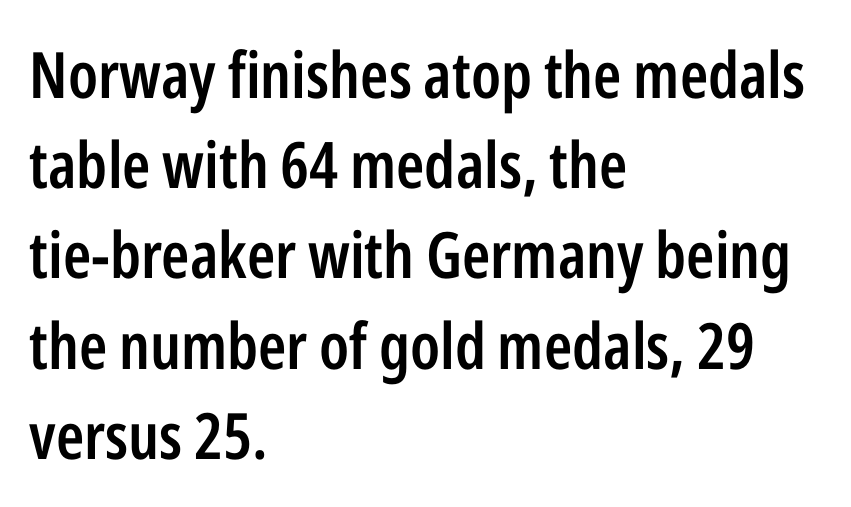
The image shows 64 px semibold, condensed sans-serif type, upright; set left-aligned, normal line spacing (1.41x), normal letter spacing, not underlined; low stroke contrast and a medium x-height.
